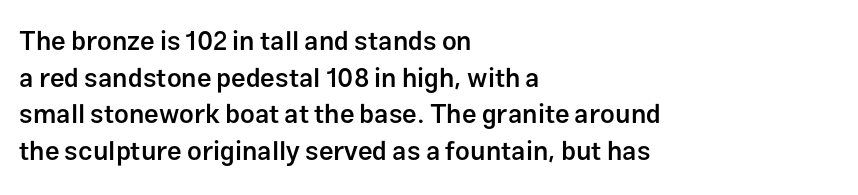
{"italic": "no", "bold": "semi", "underline": "no", "align": "left", "line_spacing": "normal", "line_spacing_ratio": 1.41, "letter_spacing": "normal", "letter_spacing_em": 0.0, "glyph_px": 26}
